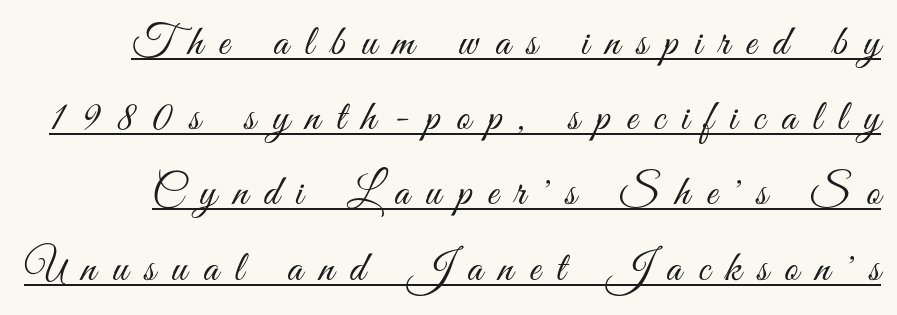
The image shows 43 px light, condensed sans-serif type; set line spacing 1.75x, unusually wide letter spacing (+0.38 em), underlined; medium stroke contrast and a small x-height.
